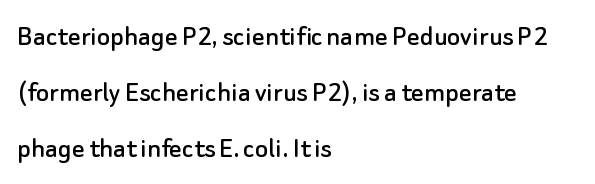
{"serif": "no", "italic": "no", "width": "normal", "stroke_contrast": "low", "x_height": "small", "monospaced": "no", "underline": "no", "align": "left", "line_spacing_ratio": 1.8, "letter_spacing": "normal", "letter_spacing_em": 0.0, "glyph_px": 31}
